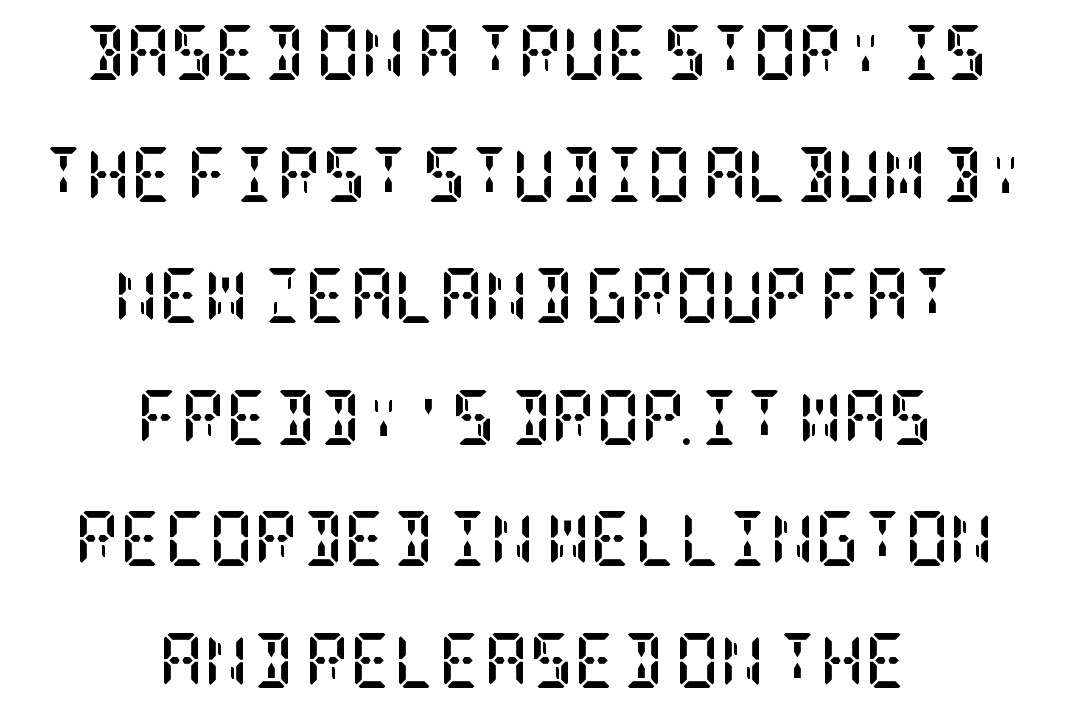
A typesetter would mark this as roman, not italic. Thick stems and heavy bowls — unmistakably bold. Rows of type keep a wide berth in the vertical direction. Alignment: centered. The typeface chosen for these lines features serifs.
